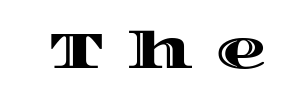
Tracking value appears strongly positive — letters spread wide. Note the varied advance widths — an 'i' is clearly narrower than an 'm'. Ascenders rise straight up at ninety degrees. The area under the type is left untouched.
